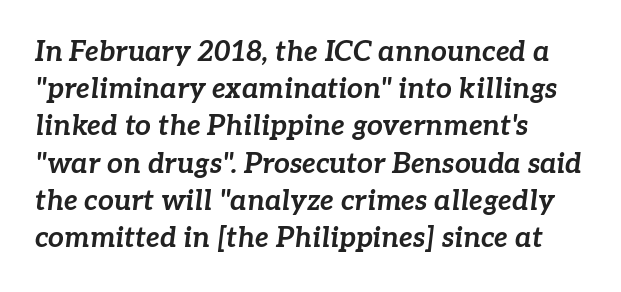
{"italic": "yes", "lean": "right", "slant_degrees": 7, "bold": "yes", "weight": "bold", "width": "normal", "stroke_contrast": "low", "x_height": "medium", "monospaced": "no", "underline": "no", "align": "left", "line_spacing": "normal", "line_spacing_ratio": 1.33, "letter_spacing": "normal", "letter_spacing_em": 0.0, "glyph_px": 28}
